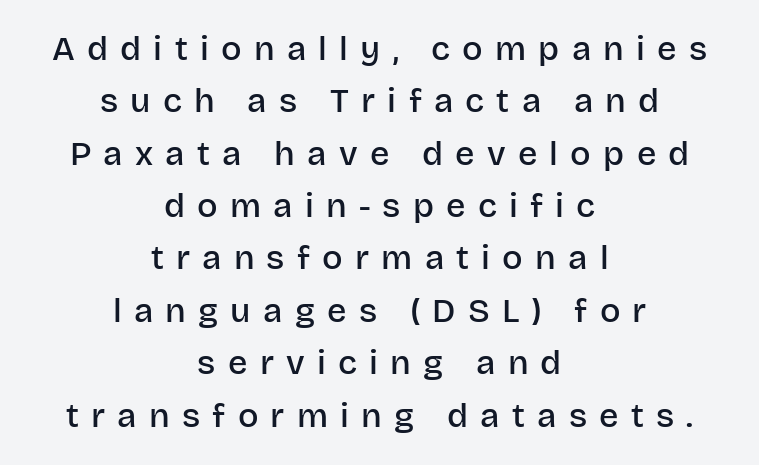
These lines have a slow, spaced-out rhythm from letter to letter. Posture: straight, roman, zero tilt. The space between consecutive lines is moderate. The strip under each line holds only bare page.
